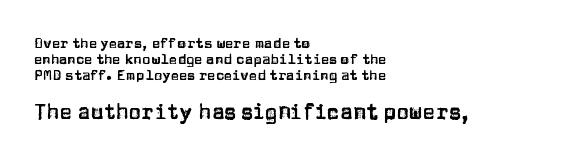
The image shows 21 px text type, upright; set left-aligned, tight line spacing (1.14x), normal letter spacing, not underlined; the second (bottom) block is 1.5x larger.
